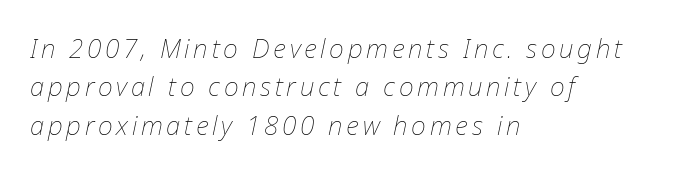
The image shows 26 px text type, italic (leaning right); set left-aligned, normal line spacing (1.48x), not underlined.
